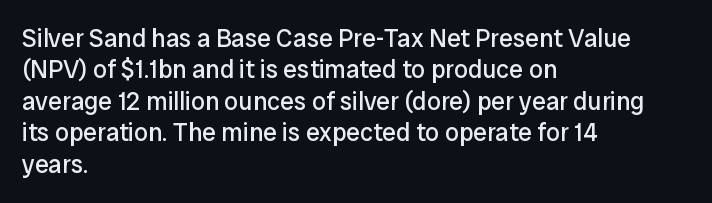
{"italic": "no", "bold": "no", "underline": "no", "align": "left", "line_spacing": "normal", "line_spacing_ratio": 1.26, "letter_spacing": "normal", "letter_spacing_em": 0.0, "glyph_px": 25}
